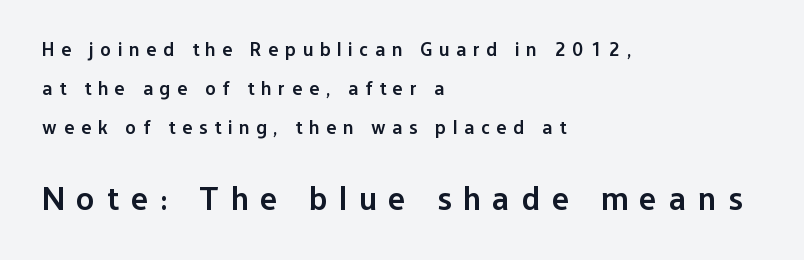
The image shows 33 px semibold sans-serif type, upright; set left-aligned, loose line spacing (2.06x), unusually wide letter spacing (+0.36 em), not underlined; the second (bottom) block is 1.74x larger; low stroke contrast and a medium x-height.
